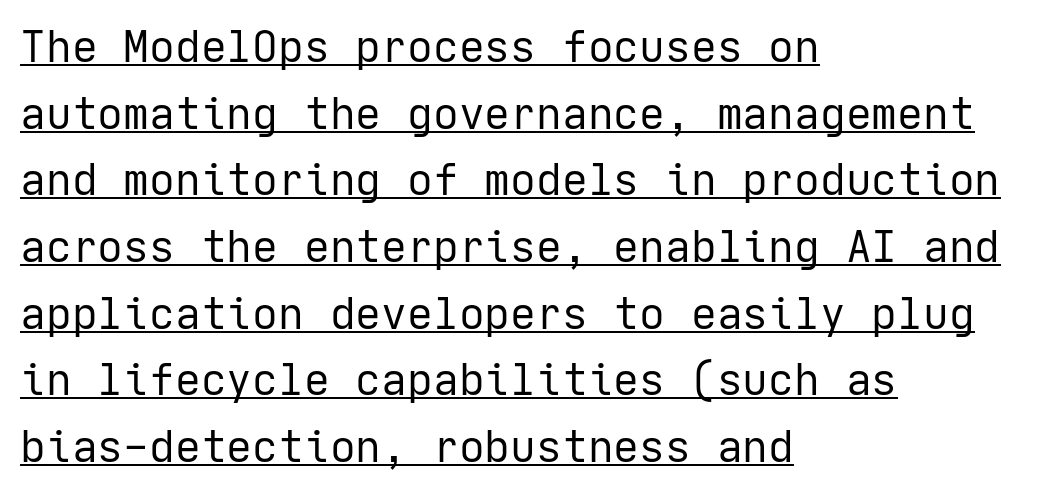
The rag falls on the right side of this text block. Vertical strokes here are truly vertical. Somebody hit Ctrl+U on this one — the words are underlined. Letter spacing: default. Is this a sans? Yes — the strokes have no serifs. The leading is moderate, giving the passage an even texture.
